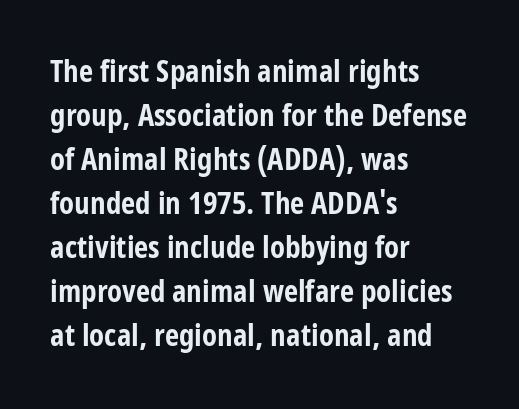
{"serif": "no", "italic": "no", "bold": "yes", "weight": "bold", "width": "condensed", "stroke_contrast": "low", "x_height": "large", "monospaced": "no", "underline": "no", "align": "left", "line_spacing": "normal", "line_spacing_ratio": 1.42, "letter_spacing": "normal", "letter_spacing_em": 0.0, "glyph_px": 31}
